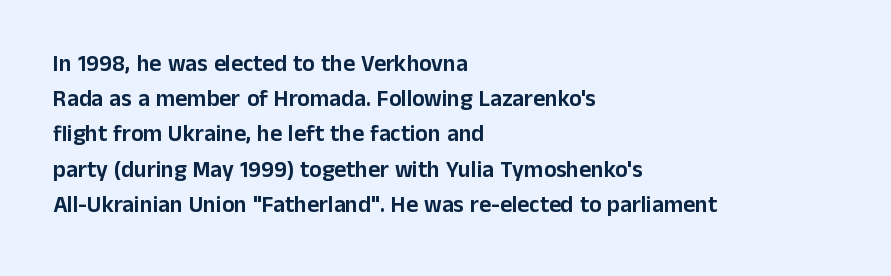
The image shows 23 px text type, upright; set left-aligned, normal line spacing (1.53x), normal letter spacing, not underlined.
